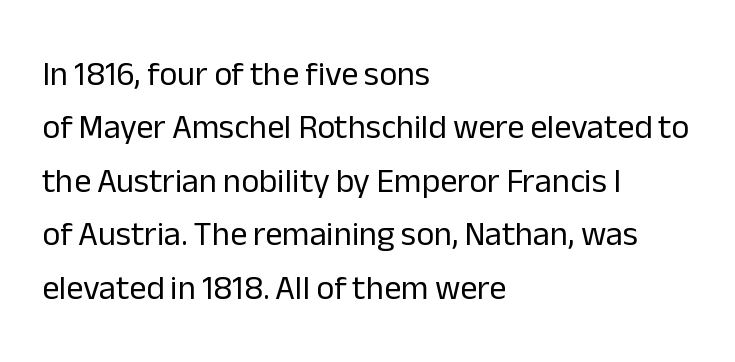
The font's upright variant was chosen for this text. Heft: none added — not bold. The characters display no serif detailing; their extremities are plain. Clear beneath every line of the passage. Here the designer chose a conventional face with non-uniform glyph widths.
